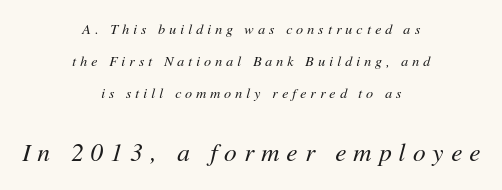
The image shows 25 px text type, italic (leaning right); set centered, loose line spacing (2.3x), unusually wide letter spacing (+0.29 em), not underlined; the second (bottom) block is 1.79x larger.
